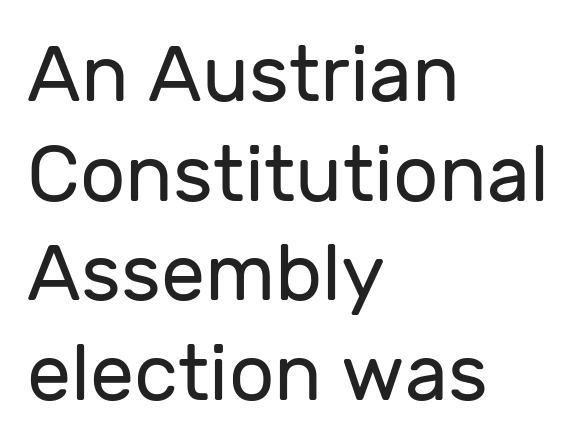
The image shows 79 px regular-weight sans-serif type, upright; set left-aligned, normal line spacing (1.26x), normal letter spacing, not underlined; low stroke contrast and a medium x-height.
